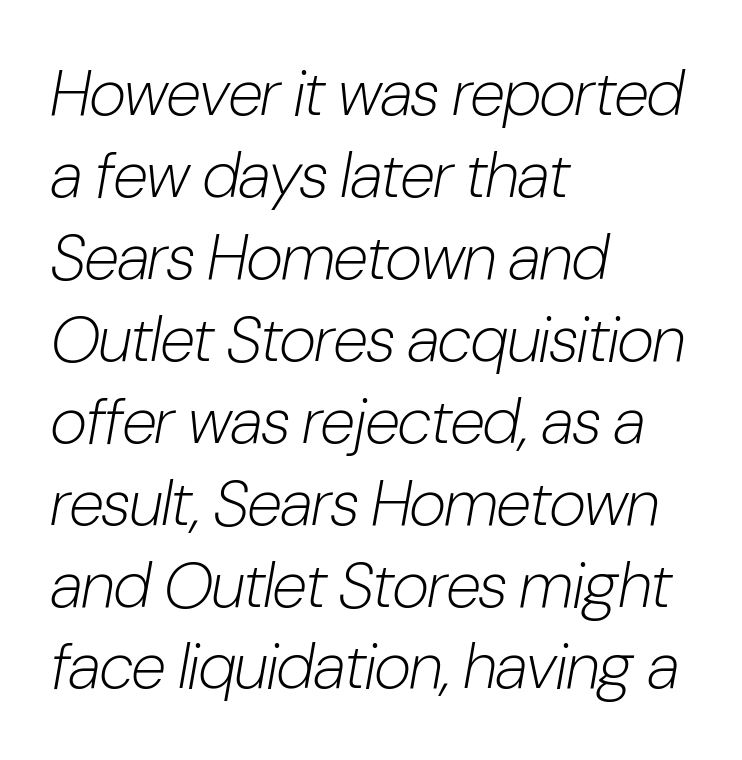
The image shows 64 px light, condensed type, italic (leaning right); set left-aligned, normal line spacing (1.28x), normal letter spacing, not underlined; low stroke contrast and a medium x-height.
